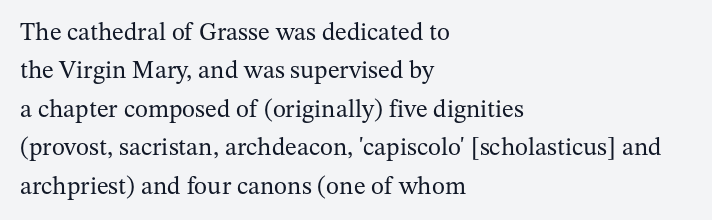
{"italic": "no", "bold": "no", "underline": "no", "align": "left", "line_spacing": "normal", "line_spacing_ratio": 1.54, "letter_spacing": "normal", "letter_spacing_em": 0.0, "glyph_px": 25}
